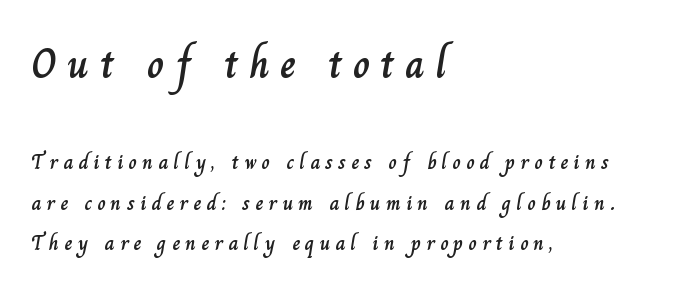
The image shows 42 px text type; set left-aligned, loose line spacing (1.92x), unusually wide letter spacing (+0.25 em), not underlined; the first (top) block is 2.0x larger; low stroke contrast and a small x-height.
